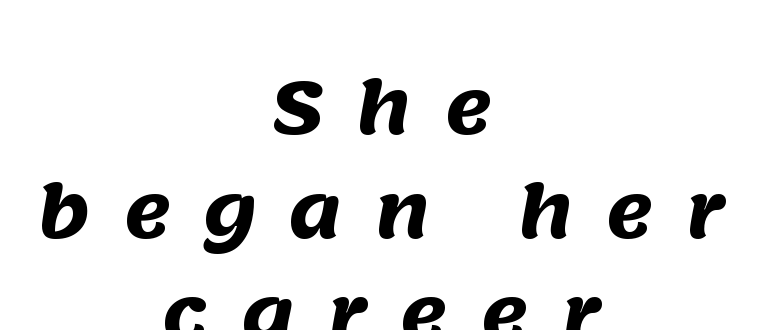
As a designer I'd log this as weight 700, bold. Spacing verdict: proportional, widths tailored to each character. There is plenty of visible air inserted between adjacent glyphs. This is sans-serif lettering, the kind often seen on screens and signage.
